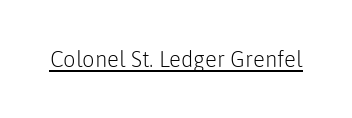
Q: Is the text bold? A: No.
Q: Is the text italic (slanted)? A: No, it is upright.
Q: Is the text underlined? A: Yes.
Q: Is the spacing between letters normal or unusually wide? A: Normal.
